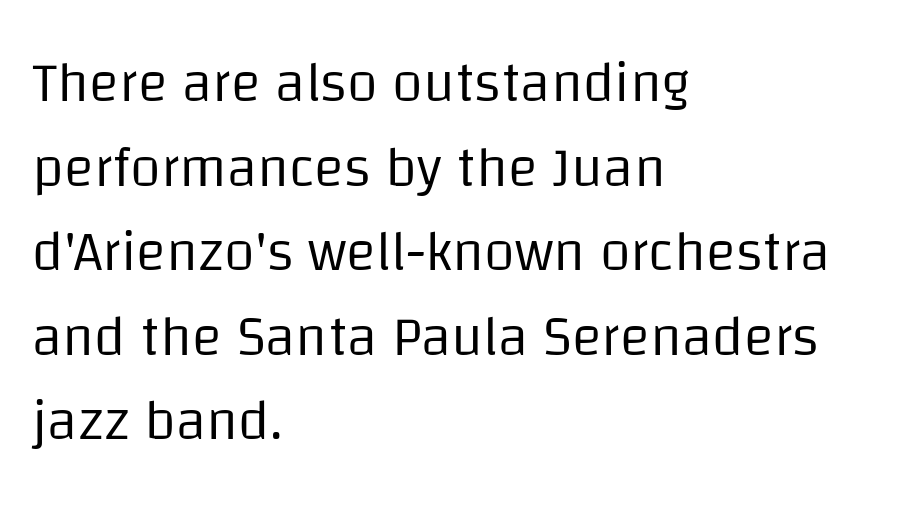
The image shows 56 px regular-weight sans-serif type, upright; set left-aligned, normal line spacing (1.51x), normal letter spacing, not underlined; low stroke contrast and a large x-height.
